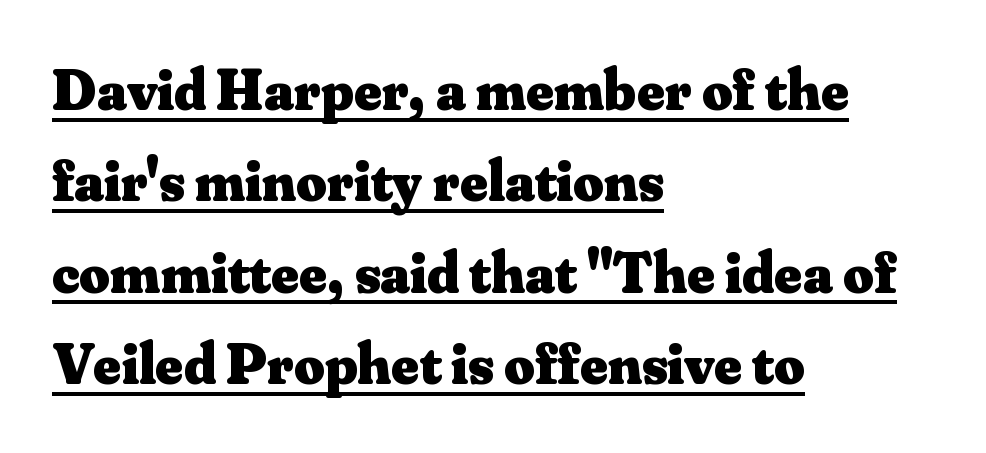
The image shows 59 px heavy serif type, upright; set left-aligned, normal line spacing (1.55x), normal letter spacing, underlined; medium stroke contrast and a small x-height.
